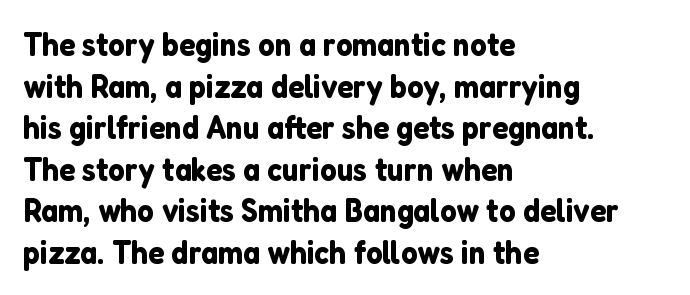
What's the leading like? Ordinary, nothing unusual. Caption: multi-line text, flush left, ragged right. This is sans-serif lettering, the kind often seen on screens and signage. This sample has the flowing, uneven cadence of proportional lettering. This sample uses an upright cut, with every glyph sitting square on the baseline. Inter-character spacing is left at the font's built-in metrics.
